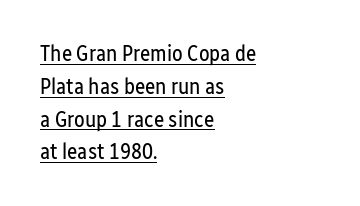
Like a heading marked for emphasis, these lines bear an underscore. Where is the straight margin? On the left. Honestly, the letter spacing is just normal — you wouldn't notice it. A typesetter would mark this as roman, not italic.
